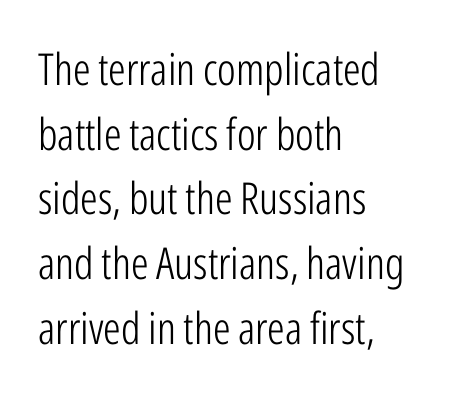
Line starts are locked; line ends wander. Characters remain perfectly vertical along every line. Each letter keeps its own natural width here, so spacing adapts to shape. Each row of text sits above clean, open space. No extra ink here — the face is not bold. The space between consecutive lines is moderate.
